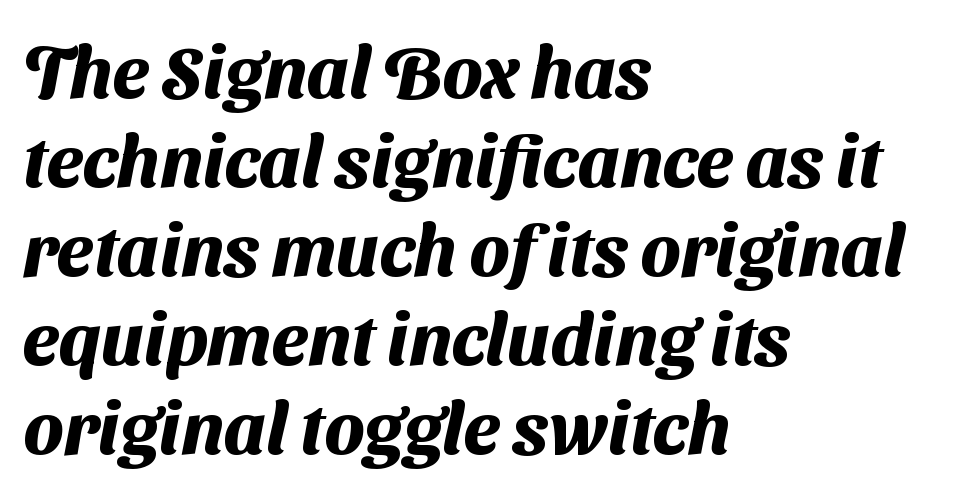
Does the type have serifs? No, each stem ends abruptly. Do the characters align in a grid? No, the font is proportional. Caption: bold face, heavy strokes. Compared with a centered layout, this one pins lines to the left instead. The zone under the glyphs is completely vacant.
